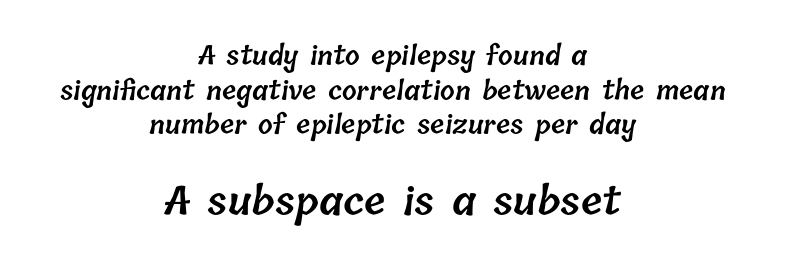
Q: Is the text bold? A: Semi-bold.
Q: Is the text underlined? A: No.
Q: How is the paragraph aligned? A: Centered.
Q: Is the spacing between letters normal or unusually wide? A: Normal.
Q: Is the spacing between lines tight, normal or loose? A: Normal.
Q: Which block of text is set in a larger size, the first (top) or the second (bottom)? A: The second (bottom) one.
Q: Width (condensed, normal, or wide)? A: Normal.
Q: Stroke contrast? A: Low.
Q: x-height? A: Medium.
Q: Monospaced? A: No.
